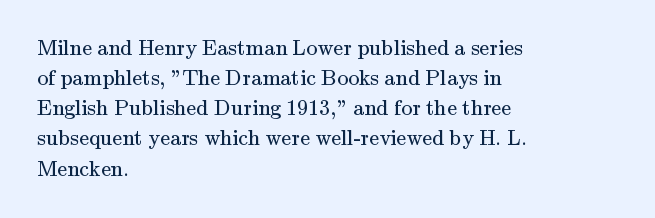
{"italic": "no", "bold": "no", "underline": "no", "align": "left", "line_spacing": "normal", "line_spacing_ratio": 1.37, "letter_spacing": "normal", "letter_spacing_em": 0.0, "glyph_px": 22}
